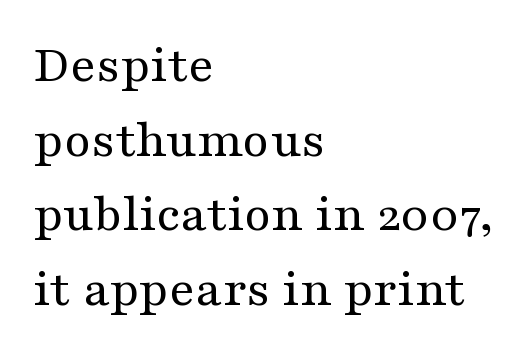
{"serif": "yes", "italic": "no", "bold": "no", "weight": "regular", "width": "wide", "stroke_contrast": "medium", "x_height": "medium", "monospaced": "no", "underline": "no", "align": "left", "line_spacing": "normal", "line_spacing_ratio": 1.38, "letter_spacing": "normal", "letter_spacing_em": 0.0, "glyph_px": 54}
